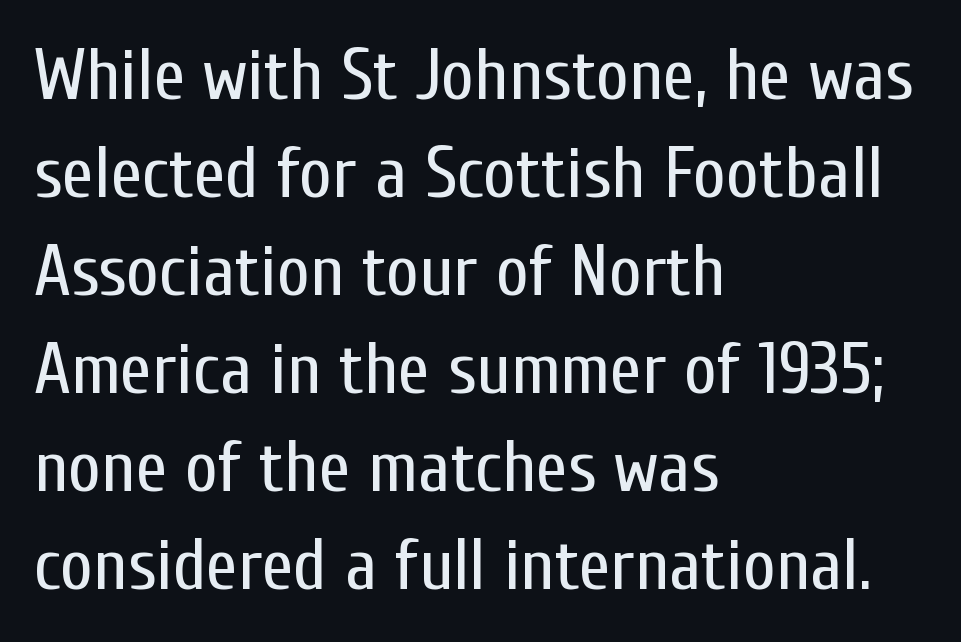
The image shows 72 px regular-weight, condensed sans-serif type, upright; set left-aligned, normal line spacing (1.36x), normal letter spacing, not underlined; low stroke contrast and a medium x-height.
